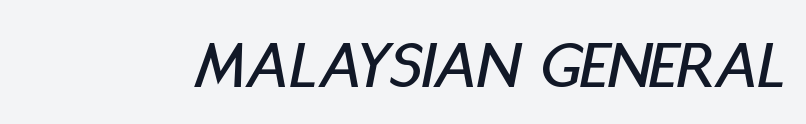
{"italic": "yes", "lean": "right", "slant_degrees": 11, "width": "condensed", "stroke_contrast": "low", "x_height": "large", "monospaced": "no", "underline": "no", "letter_spacing": "normal", "letter_spacing_em": 0.0, "glyph_px": 69}
